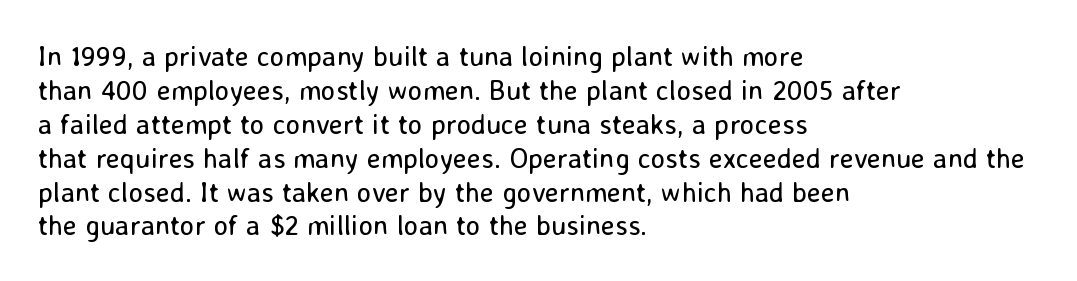
The image shows 28 px regular-weight sans-serif type, upright; set left-aligned, line spacing 1.21x, normal letter spacing, not underlined; low stroke contrast and a medium x-height.
